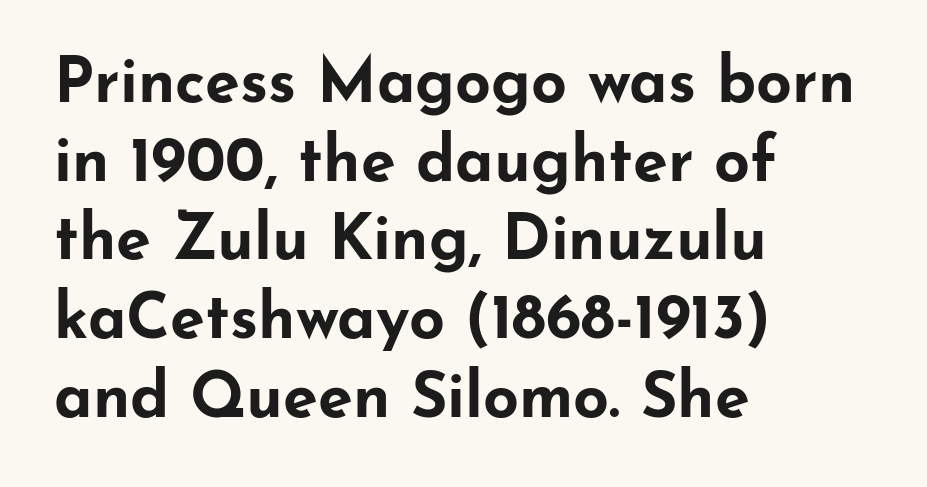
The image shows 63 px bold, wide sans-serif type, upright; set left-aligned, normal line spacing (1.25x), normal letter spacing, not underlined; low stroke contrast and a small x-height.
